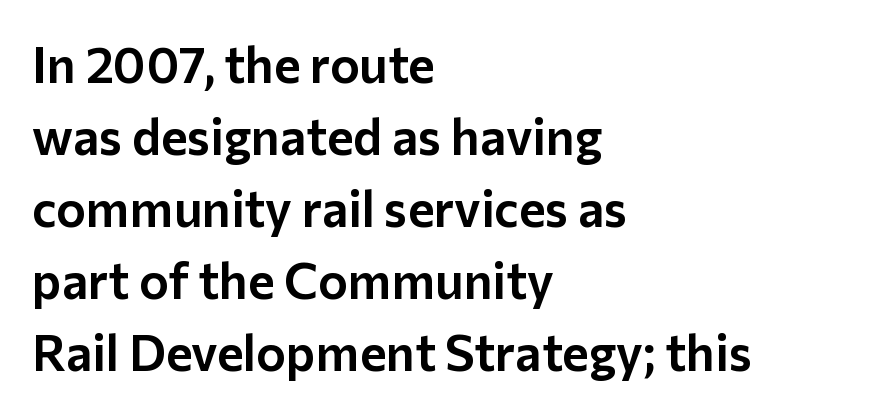
Grotesque or geometric, the face here clearly has no serifs. The zone under the glyphs is completely vacant. What's the leading like? Ordinary, nothing unusual. Each line starts at the same left margin while the right side varies. If you drew a line through each stem, it would be perfectly vertical. Think of a printed novel: that variable character pitch is what you see here.
